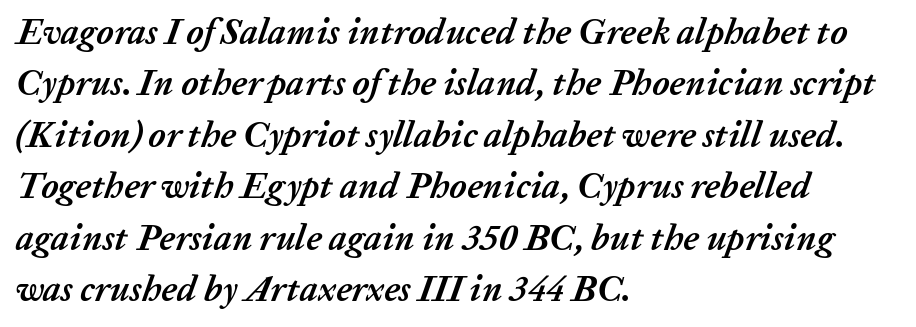
Here the designer chose a conventional face with non-uniform glyph widths. The font's italic variant was chosen for this text. The typesetter chose a ragged-right arrangement here. Students, observe: this is what conventionally led text looks like. I'd describe the lettering as bold — thick and assertive. The rendering keeps characters at their native spacing.
